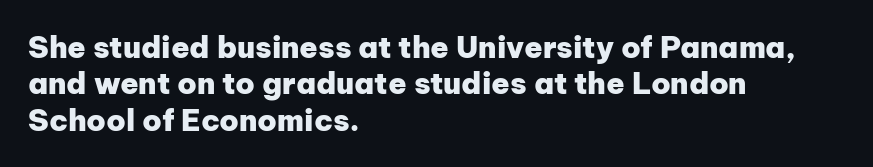
The image shows 30 px heavy sans-serif type, upright; set left-aligned, line spacing 1.21x, normal letter spacing, not underlined; low stroke contrast and a medium x-height.
